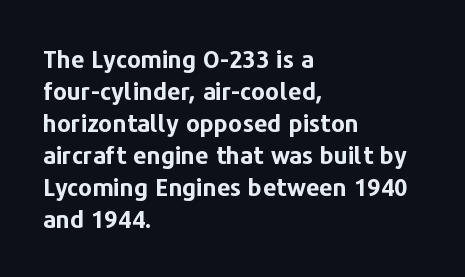
Q: Is the text bold? A: Yes.
Q: Is the text italic (slanted)? A: No, it is upright.
Q: Is the text underlined? A: No.
Q: How is the paragraph aligned? A: Left-aligned.
Q: Is the spacing between letters normal or unusually wide? A: Normal.
Q: Is the spacing between lines tight, normal or loose? A: Normal.
